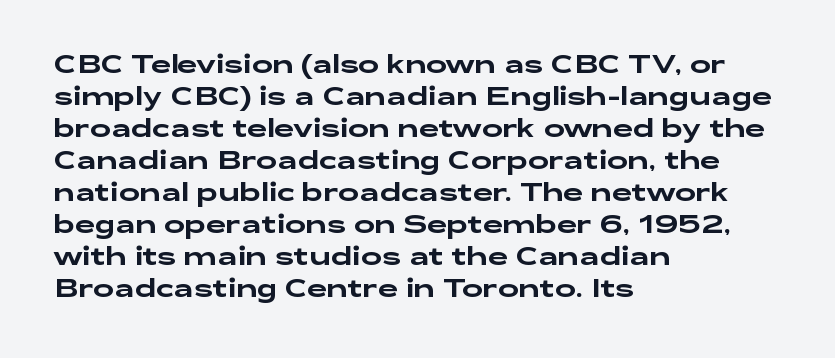
{"italic": "no", "underline": "no", "align": "left", "line_spacing": "normal", "line_spacing_ratio": 1.28, "letter_spacing": "normal", "letter_spacing_em": 0.0, "glyph_px": 25}
